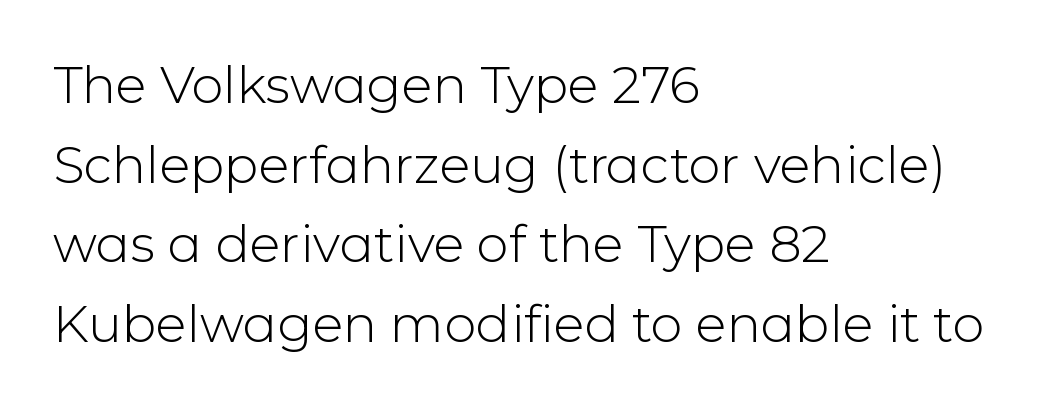
{"serif": "no", "italic": "no", "bold": "no", "weight": "light", "width": "normal", "stroke_contrast": "low", "x_height": "medium", "monospaced": "no", "underline": "no", "align": "left", "line_spacing": "normal", "line_spacing_ratio": 1.56, "letter_spacing": "normal", "letter_spacing_em": 0.0, "glyph_px": 51}
